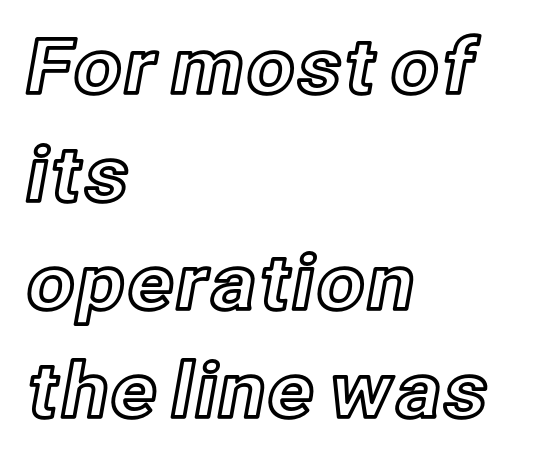
{"width": "normal", "x_height": "medium", "monospaced": "no", "underline": "no", "align": "left", "line_spacing": "normal", "line_spacing_ratio": 1.42, "letter_spacing": "normal", "letter_spacing_em": 0.0, "glyph_px": 76}
